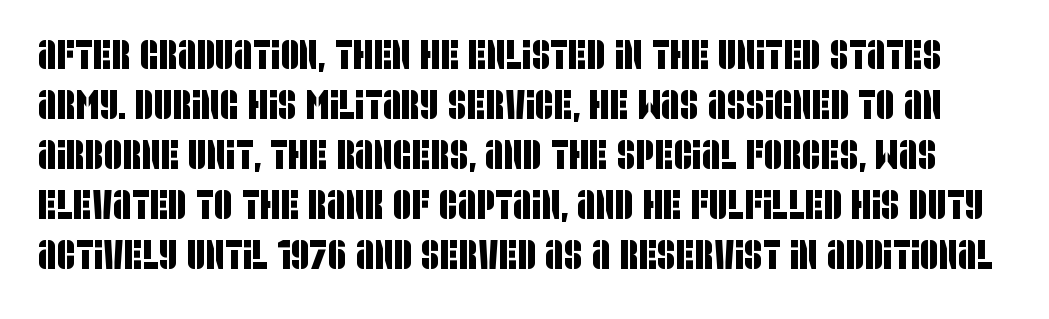
Q: Is the typeface a serif or a sans-serif typeface? A: Sans-serif.
Q: Is the text underlined? A: No.
Q: Is the spacing between letters normal or unusually wide? A: Normal.
Q: Width (condensed, normal, or wide)? A: Condensed.
Q: Stroke contrast? A: Low.
Q: x-height? A: Large.
Q: Monospaced? A: No.
